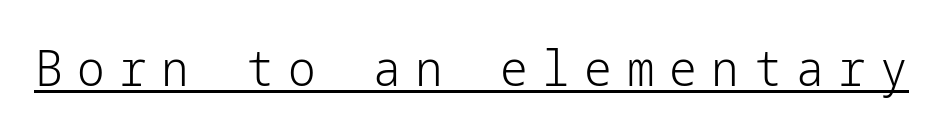
{"serif": "no", "italic": "no", "bold": "no", "weight": "light", "width": "normal", "stroke_contrast": "low", "x_height": "medium", "underline": "yes", "letter_spacing": "wide", "letter_spacing_em": 0.3, "glyph_px": 49}
